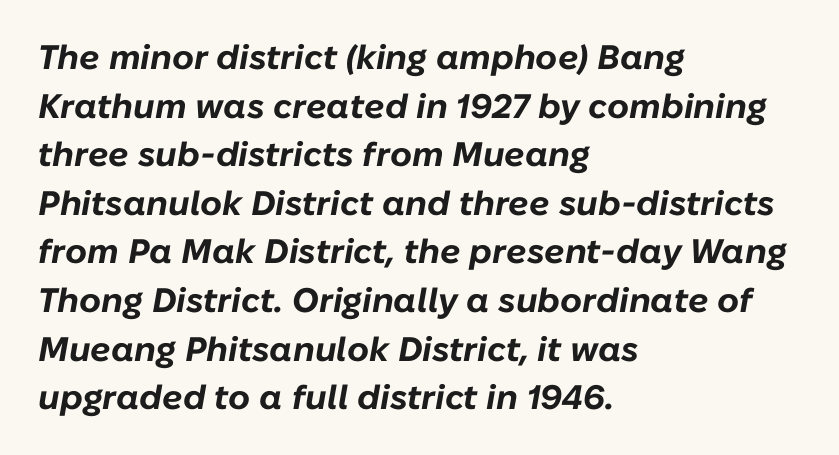
The image shows 34 px bold type, italic (leaning right); set left-aligned, normal line spacing (1.43x), normal letter spacing, not underlined; low stroke contrast and a medium x-height.
